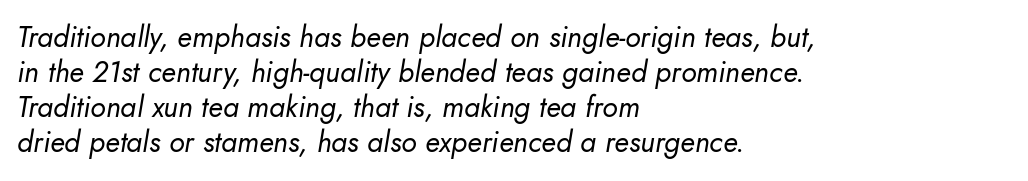
The image shows 29 px regular-weight type, italic (leaning right); set left-aligned, line spacing 1.21x, normal letter spacing, not underlined; low stroke contrast and a small x-height.
